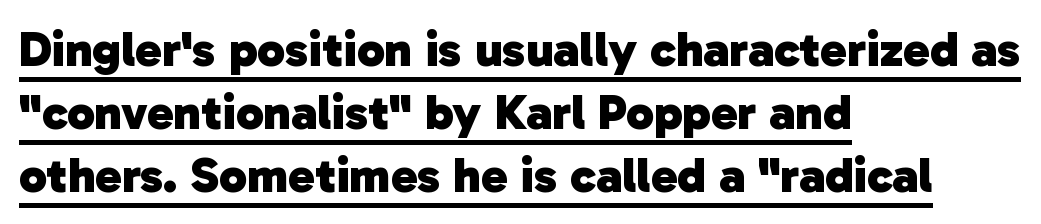
{"serif": "no", "bold": "yes", "weight": "heavy", "width": "normal", "stroke_contrast": "low", "x_height": "medium", "monospaced": "no", "underline": "yes", "align": "left", "line_spacing": "normal", "line_spacing_ratio": 1.26, "letter_spacing": "normal", "letter_spacing_em": 0.0, "glyph_px": 50}
